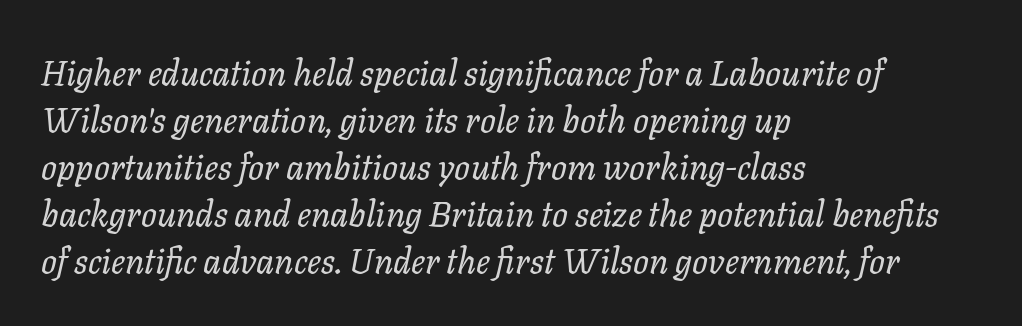
Q: Is the text bold? A: No.
Q: Is the text italic (slanted)? A: Yes, it leans right by about 11 degrees.
Q: Is the text underlined? A: No.
Q: How is the paragraph aligned? A: Left-aligned.
Q: Is the spacing between letters normal or unusually wide? A: Normal.
Q: Is the spacing between lines tight, normal or loose? A: Normal.
Q: Width (condensed, normal, or wide)? A: Normal.
Q: Stroke contrast? A: Low.
Q: x-height? A: Medium.
Q: Monospaced? A: No.
